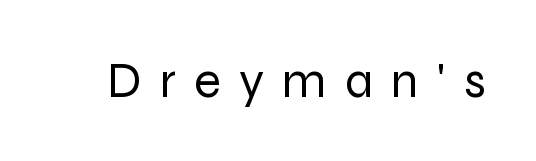
Loose tracking; the words dissolve into strings of separated letters. The baseline area is clear. Compared with a typical body face, this is equally light or lighter still. Font category for this specimen: sans-serif. The lettering stays uniformly vertical, giving the passage a roman look. Spacing verdict: proportional, widths tailored to each character.
